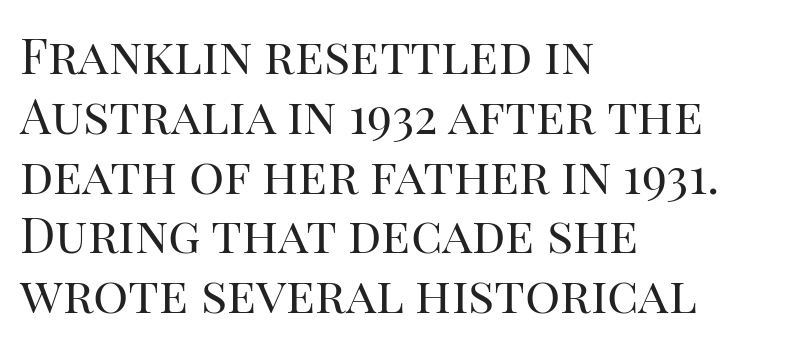
Q: Is the text bold? A: No.
Q: Is the text italic (slanted)? A: No, it is upright.
Q: Is the typeface a serif or a sans-serif typeface? A: Serif.
Q: Is the text underlined? A: No.
Q: How is the paragraph aligned? A: Left-aligned.
Q: Is the spacing between letters normal or unusually wide? A: Normal.
Q: Width (condensed, normal, or wide)? A: Normal.
Q: Stroke contrast? A: High.
Q: x-height? A: Large.
Q: Monospaced? A: No.
